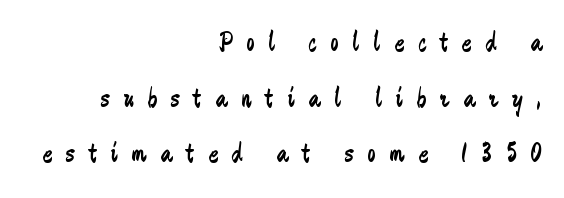
The image shows 29 px regular-weight, condensed sans-serif type; set right-aligned, loose line spacing (1.92x), unusually wide letter spacing (+0.48 em), not underlined; low stroke contrast and a small x-height.
